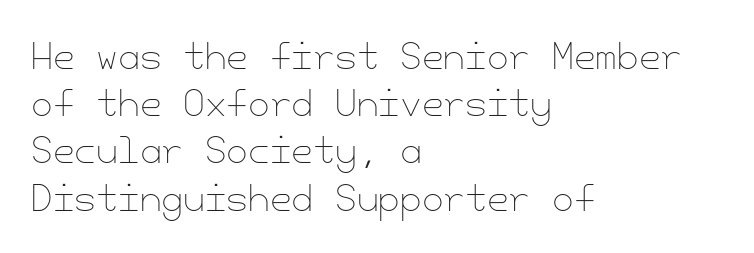
These lines keep a tight, regular rhythm from letter to letter. Casual observation: everything's shoved over to the left. The space directly below the letters is spotless. The font sits on the lighter half of the weight spectrum, regular included. Italic: no, the glyphs are upright roman.
